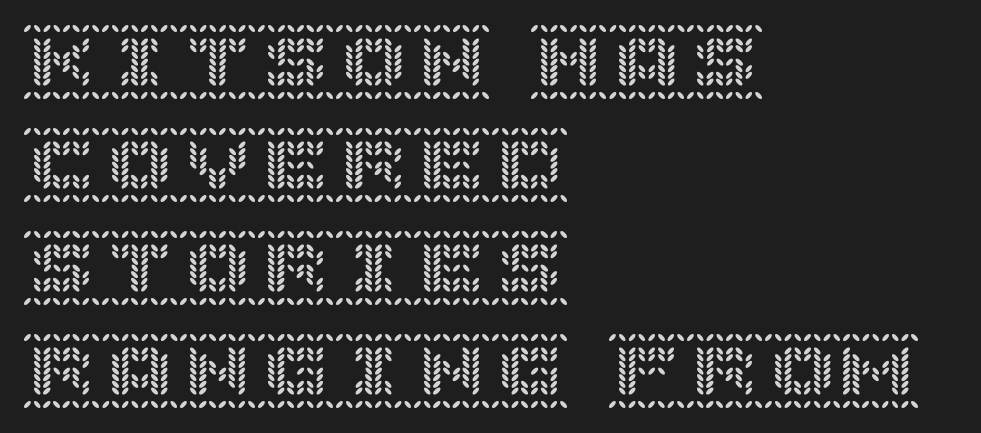
{"italic": "no", "width": "normal", "x_height": "large", "underline": "no", "align": "left", "line_spacing": "normal", "line_spacing_ratio": 1.32, "letter_spacing": "normal", "letter_spacing_em": 0.0, "glyph_px": 78}
